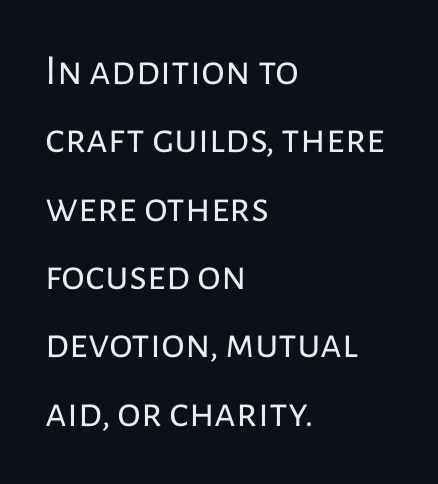
Q: Is the text bold? A: No.
Q: Is the text italic (slanted)? A: No, it is upright.
Q: Is the typeface a serif or a sans-serif typeface? A: Sans-serif.
Q: Is the text underlined? A: No.
Q: How is the paragraph aligned? A: Left-aligned.
Q: Is the spacing between letters normal or unusually wide? A: Normal.
Q: Is the spacing between lines tight, normal or loose? A: Normal.
Q: Width (condensed, normal, or wide)? A: Normal.
Q: Stroke contrast? A: Low.
Q: x-height? A: Medium.
Q: Monospaced? A: No.
